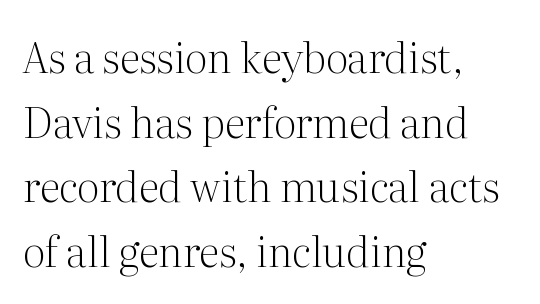
The image shows 42 px light serif type, upright; set left-aligned, normal line spacing (1.54x), normal letter spacing, not underlined; medium stroke contrast and a medium x-height.
